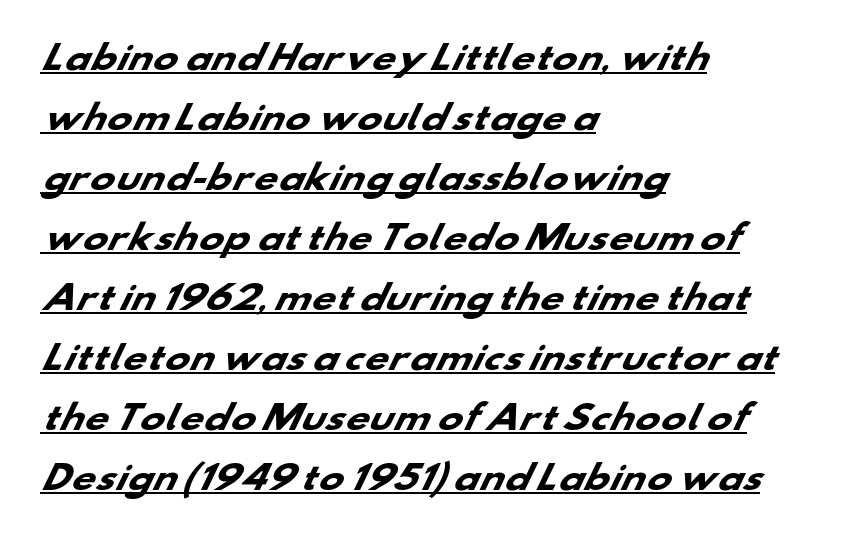
{"serif": "no", "bold": "yes", "weight": "heavy", "width": "wide", "stroke_contrast": "low", "x_height": "small", "monospaced": "no", "underline": "yes", "align": "left", "line_spacing_ratio": 1.82, "letter_spacing": "normal", "letter_spacing_em": 0.0, "glyph_px": 33}
